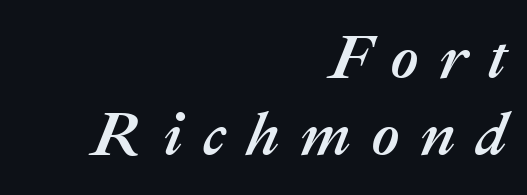
The image shows 61 px text type, italic (leaning right); set right-aligned, normal line spacing (1.27x), unusually wide letter spacing (+0.33 em), not underlined; medium stroke contrast and a medium x-height.
